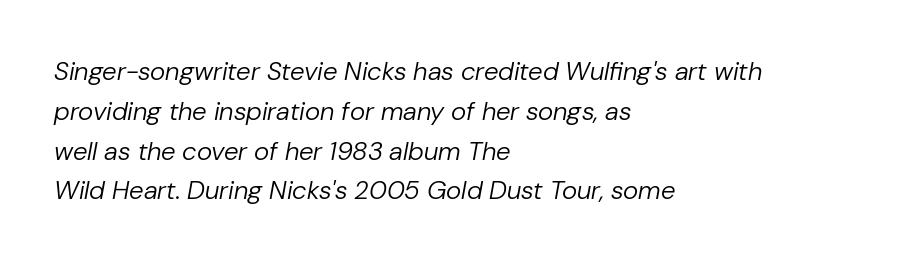
Q: Is the text bold? A: No.
Q: Is the text italic (slanted)? A: Yes, it leans right by about 10 degrees.
Q: Is the text underlined? A: No.
Q: How is the paragraph aligned? A: Left-aligned.
Q: Is the spacing between letters normal or unusually wide? A: Normal.
Q: Is the spacing between lines tight, normal or loose? A: Normal.
